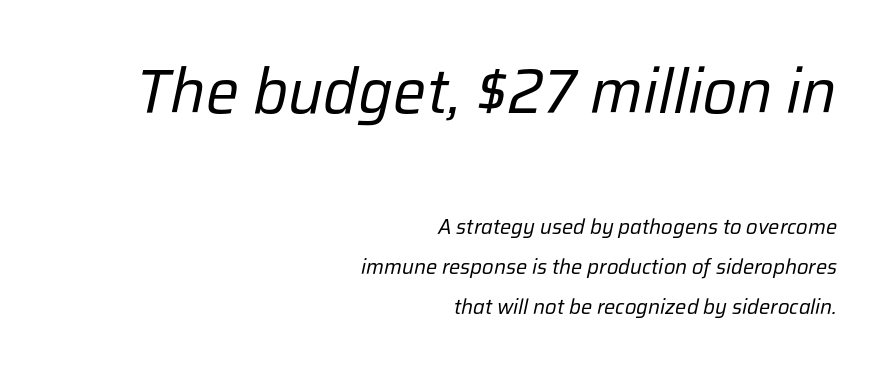
Widely set lines give the paragraph a tall, airy silhouette. Between these two stacked blocks, the higher one wins on size. The rag falls on the left side of this text block. The weight would be labelled regular, book, light, or lighter still. The rendering applies a slant to the glyphs. Honestly, the letter spacing is just normal — you wouldn't notice it.
